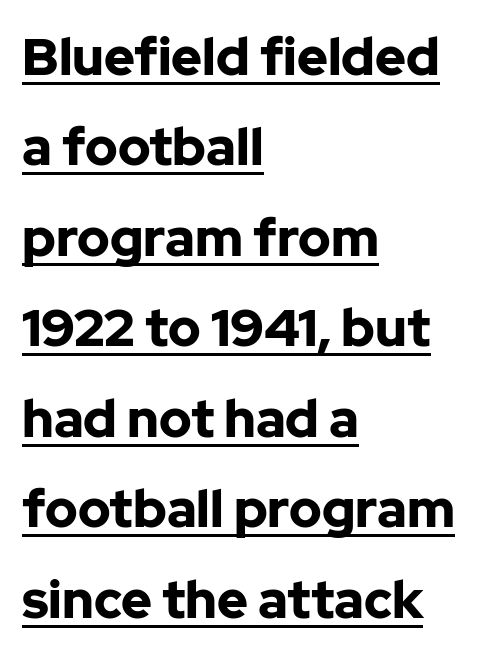
{"serif": "no", "italic": "no", "bold": "yes", "weight": "bold", "width": "normal", "stroke_contrast": "low", "x_height": "medium", "monospaced": "no", "underline": "yes", "align": "left", "line_spacing_ratio": 1.74, "letter_spacing": "normal", "letter_spacing_em": 0.0, "glyph_px": 52}
